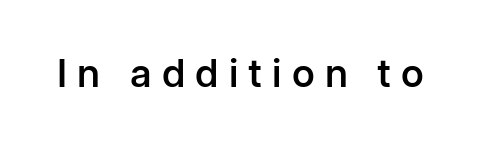
{"serif": "no", "italic": "no", "bold": "semi", "weight": "semibold", "width": "normal", "stroke_contrast": "low", "x_height": "medium", "monospaced": "no", "underline": "no", "letter_spacing": "wide", "letter_spacing_em": 0.26, "glyph_px": 39}
